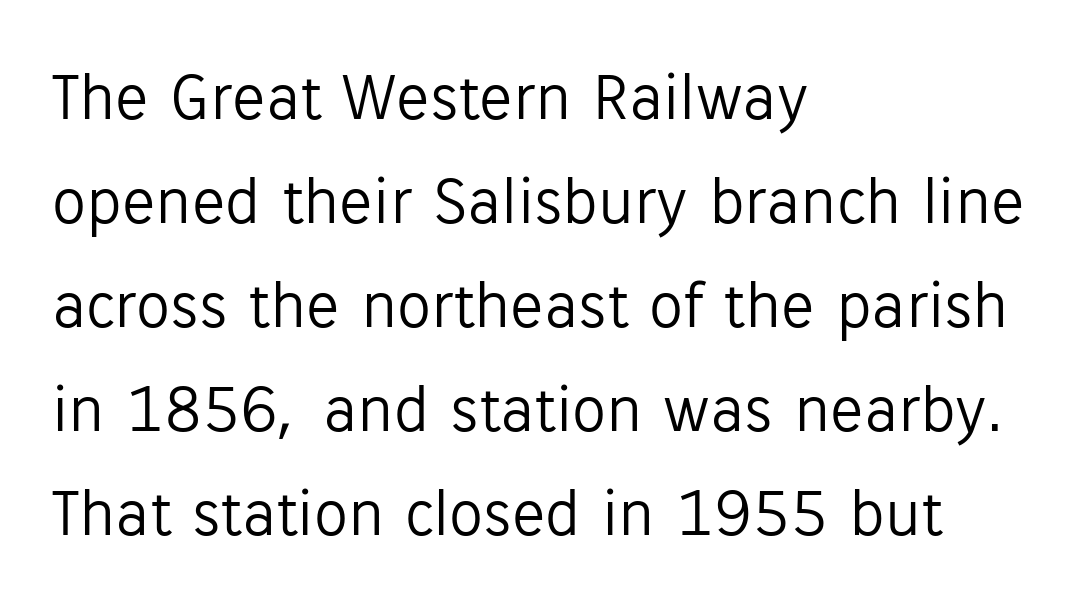
The image shows 68 px light sans-serif type, upright; set left-aligned, normal line spacing (1.53x), normal letter spacing, not underlined; low stroke contrast and a medium x-height.
